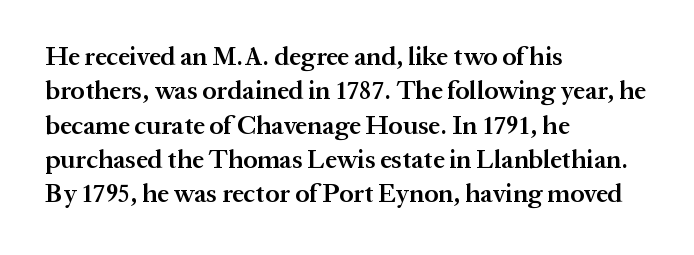
Q: Is the text bold? A: Semi-bold.
Q: Is the text italic (slanted)? A: No, it is upright.
Q: Is the text underlined? A: No.
Q: How is the paragraph aligned? A: Left-aligned.
Q: Is the spacing between letters normal or unusually wide? A: Normal.
Q: Is the spacing between lines tight, normal or loose? A: Normal.
